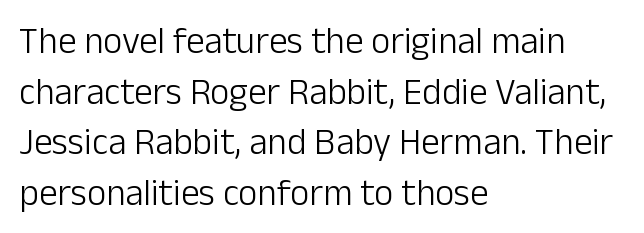
Q: Is the text bold? A: No.
Q: Is the text italic (slanted)? A: No, it is upright.
Q: Is the typeface a serif or a sans-serif typeface? A: Sans-serif.
Q: Is the text underlined? A: No.
Q: How is the paragraph aligned? A: Left-aligned.
Q: Is the spacing between letters normal or unusually wide? A: Normal.
Q: Is the spacing between lines tight, normal or loose? A: Normal.
Q: Width (condensed, normal, or wide)? A: Normal.
Q: Stroke contrast? A: Low.
Q: x-height? A: Medium.
Q: Monospaced? A: No.
